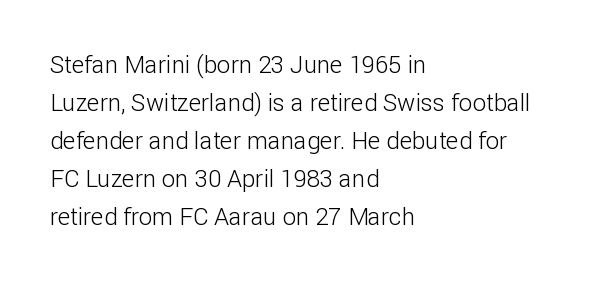
Q: Is the text bold? A: No.
Q: Is the text italic (slanted)? A: No, it is upright.
Q: Is the text underlined? A: No.
Q: How is the paragraph aligned? A: Left-aligned.
Q: Is the spacing between letters normal or unusually wide? A: Normal.
Q: Is the spacing between lines tight, normal or loose? A: Normal.
